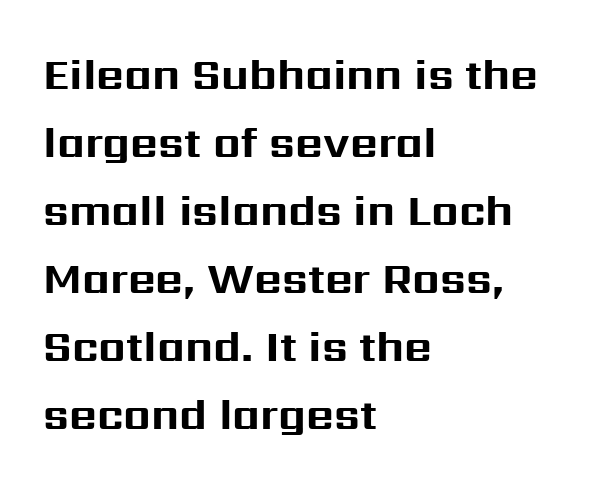
{"serif": "no", "italic": "no", "bold": "yes", "weight": "bold", "width": "normal", "stroke_contrast": "medium", "x_height": "medium", "monospaced": "no", "underline": "no", "align": "left", "line_spacing": "normal", "line_spacing_ratio": 1.58, "letter_spacing": "normal", "letter_spacing_em": 0.0, "glyph_px": 43}
